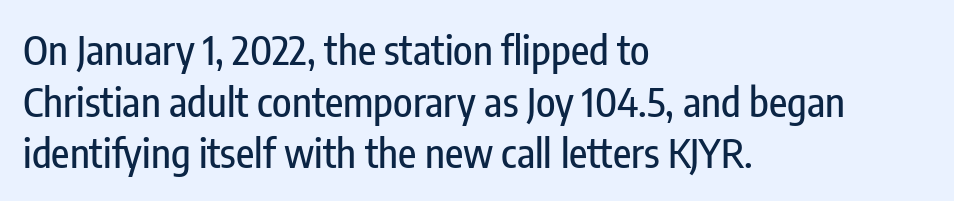
The line texture is even and compact thanks to regular tracking. The passage shown is typed in a proportional face where columns would drift. The typesetter chose a ragged-right arrangement here. Italic? Not at all — the glyphs are vertical. Regular leading. Is this a sans? Yes — the strokes have no serifs.
